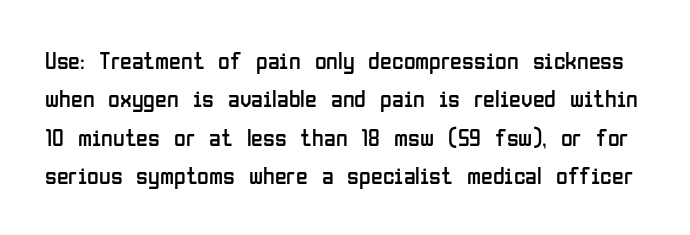
The image shows 24 px text type, upright; set normal line spacing (1.6x), normal letter spacing, not underlined.
